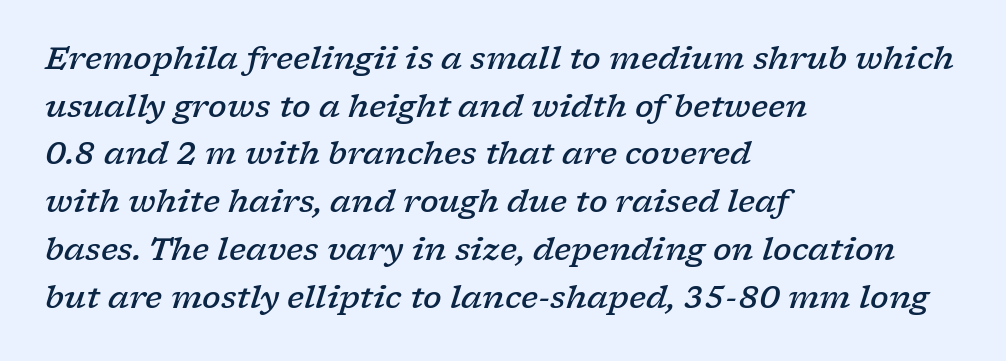
The space directly below the letters is spotless. Each word holds together tightly as a unit, with standard inter-letter gaps. The typesetting leans somewhat heavy: a semibold. Varying glyph widths throughout — classic text-font behaviour. The line-height multiplier appears to be the usual default.
